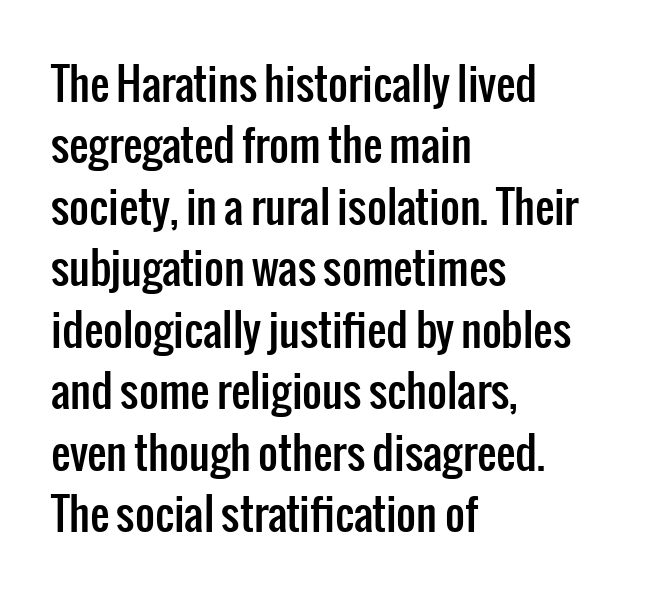
Q: Is the text italic (slanted)? A: No, it is upright.
Q: Is the typeface a serif or a sans-serif typeface? A: Sans-serif.
Q: Is the text underlined? A: No.
Q: How is the paragraph aligned? A: Left-aligned.
Q: Is the spacing between letters normal or unusually wide? A: Normal.
Q: Is the spacing between lines tight, normal or loose? A: Normal.
Q: Width (condensed, normal, or wide)? A: Condensed.
Q: Stroke contrast? A: Low.
Q: x-height? A: Medium.
Q: Monospaced? A: No.
